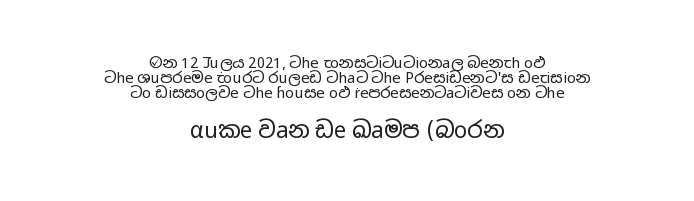
This sample uses an upright cut, with every glyph sitting square on the baseline. Small over large — that's the arrangement of the two blocks here. One-word summary of the alignment: center. Just letters on the line, the space beneath them empty. The block of text is dense from top to bottom, with scant space between rows.
